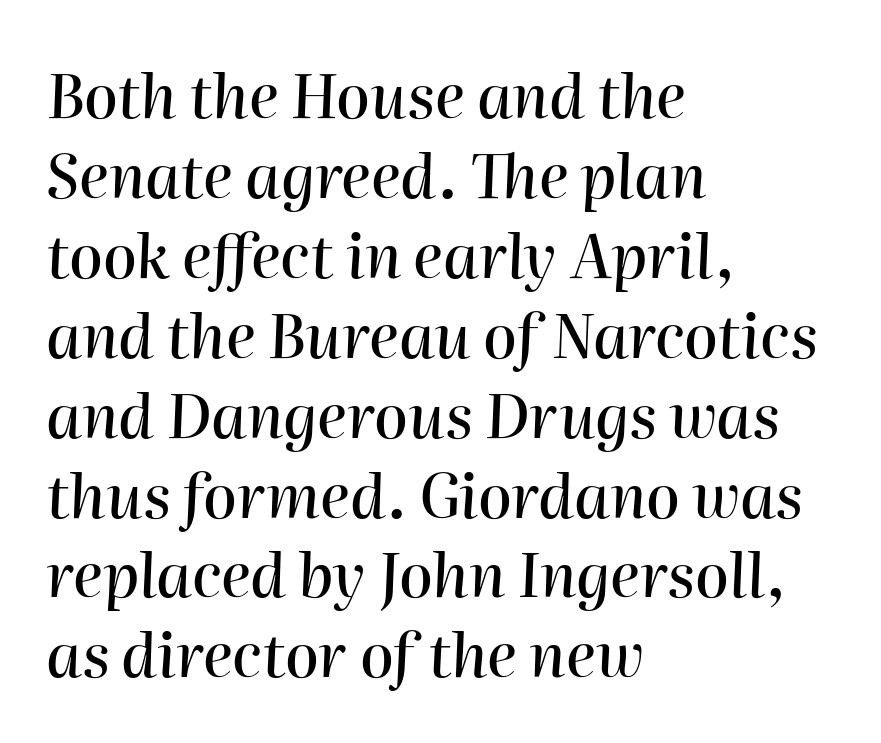
Line beginnings align vertically; line endings do not. The vertical gap from one line to the next is medium. Caption: standard tracking, unaltered. Only glyphs here, with clear space below each row.
